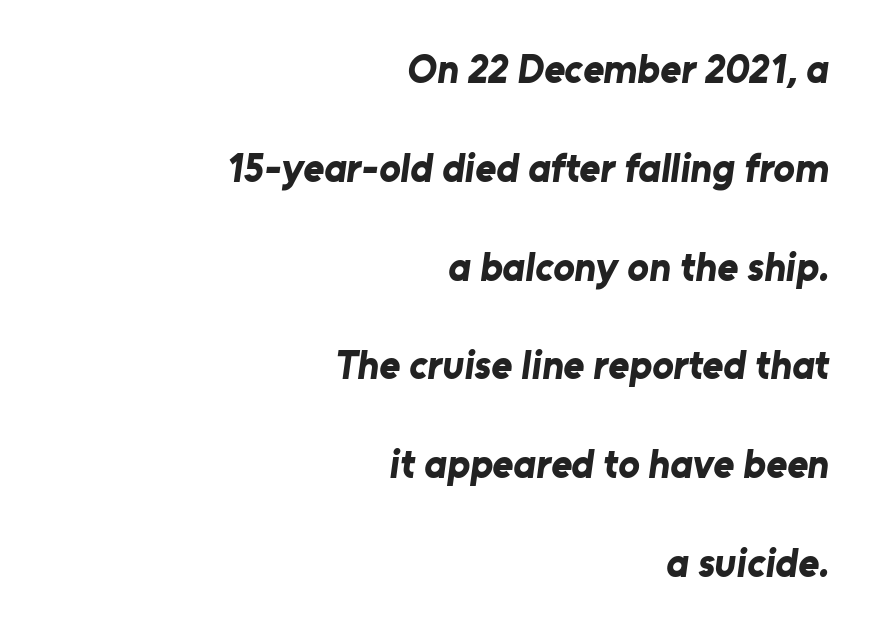
{"serif": "no", "bold": "yes", "weight": "bold", "width": "normal", "stroke_contrast": "low", "x_height": "medium", "monospaced": "no", "underline": "no", "align": "right", "line_spacing": "loose", "line_spacing_ratio": 2.47, "letter_spacing": "normal", "letter_spacing_em": 0.0, "glyph_px": 40}
